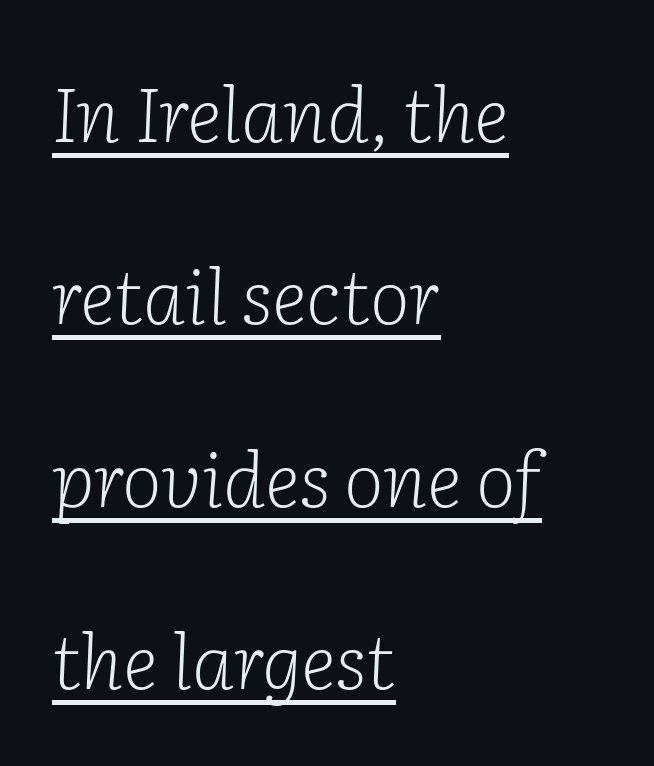
{"serif": "yes", "italic": "yes", "lean": "right", "slant_degrees": 2, "bold": "no", "weight": "light", "width": "normal", "stroke_contrast": "low", "x_height": "medium", "monospaced": "no", "underline": "yes", "align": "left", "line_spacing": "loose", "line_spacing_ratio": 2.4, "letter_spacing": "normal", "letter_spacing_em": 0.0, "glyph_px": 76}
